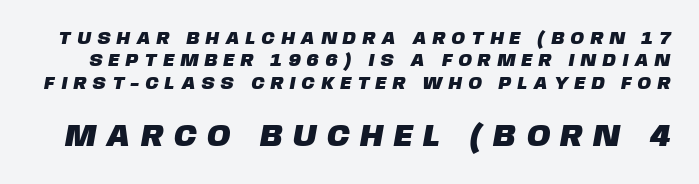
Q: Is the typeface a serif or a sans-serif typeface? A: Sans-serif.
Q: Is the text underlined? A: No.
Q: Is the spacing between letters normal or unusually wide? A: Unusually wide.
Q: Is the spacing between lines tight, normal or loose? A: Normal.
Q: Which block of text is set in a larger size, the first (top) or the second (bottom)? A: The second (bottom) one.
Q: Width (condensed, normal, or wide)? A: Normal.
Q: Stroke contrast? A: Low.
Q: x-height? A: Large.
Q: Monospaced? A: No.
